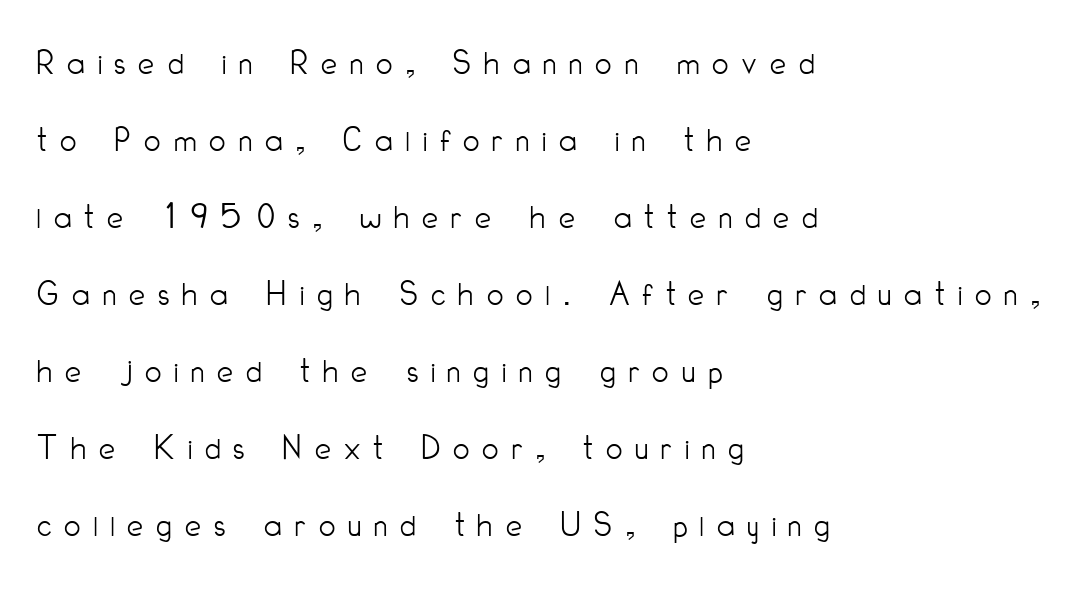
{"serif": "no", "italic": "no", "bold": "no", "weight": "light", "width": "condensed", "stroke_contrast": "low", "x_height": "small", "monospaced": "no", "underline": "no", "align": "left", "line_spacing": "loose", "line_spacing_ratio": 2.14, "letter_spacing": "wide", "letter_spacing_em": 0.36, "glyph_px": 36}
